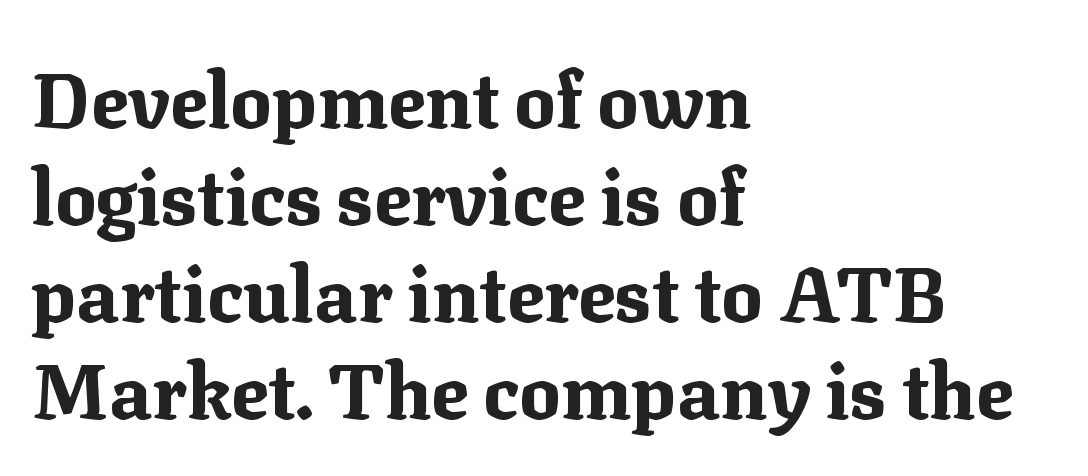
The image shows 77 px bold serif type, upright; set left-aligned, normal line spacing (1.26x), normal letter spacing, not underlined; medium stroke contrast and a medium x-height.
